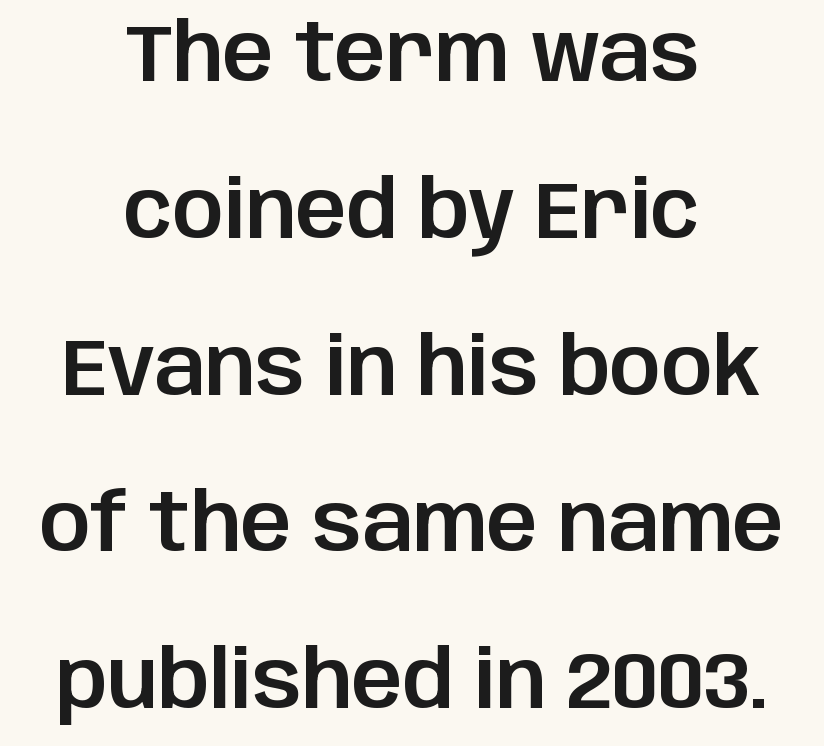
The image shows 80 px sans-serif type, upright; set centered, loose line spacing (1.96x), normal letter spacing, not underlined; low stroke contrast and a large x-height.
